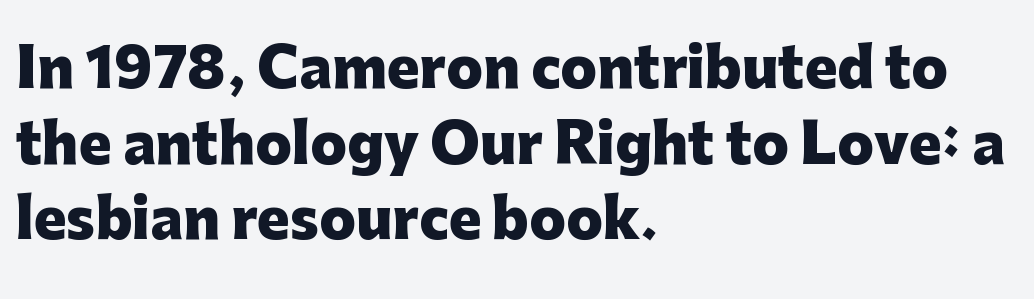
{"serif": "no", "italic": "no", "bold": "yes", "weight": "heavy", "width": "normal", "stroke_contrast": "low", "x_height": "medium", "monospaced": "no", "underline": "no", "align": "left", "line_spacing": "normal", "line_spacing_ratio": 1.4, "letter_spacing": "normal", "letter_spacing_em": 0.0, "glyph_px": 54}
